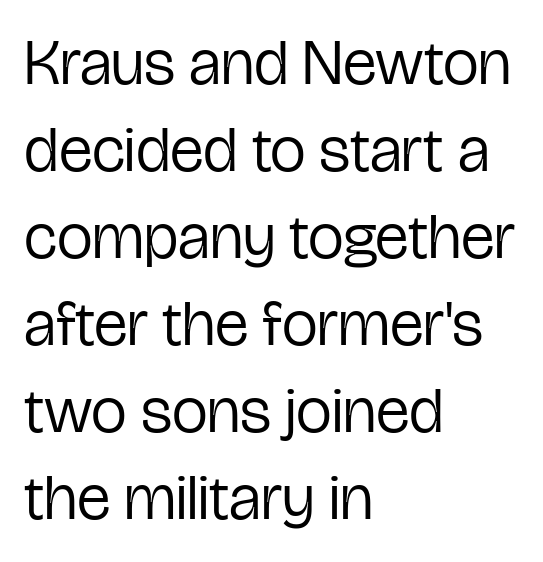
Q: Is the text bold? A: No.
Q: Is the text italic (slanted)? A: No, it is upright.
Q: Is the typeface a serif or a sans-serif typeface? A: Sans-serif.
Q: Is the text underlined? A: No.
Q: How is the paragraph aligned? A: Left-aligned.
Q: Is the spacing between letters normal or unusually wide? A: Normal.
Q: Is the spacing between lines tight, normal or loose? A: Normal.
Q: Width (condensed, normal, or wide)? A: Condensed.
Q: Stroke contrast? A: Low.
Q: x-height? A: Medium.
Q: Monospaced? A: No.
